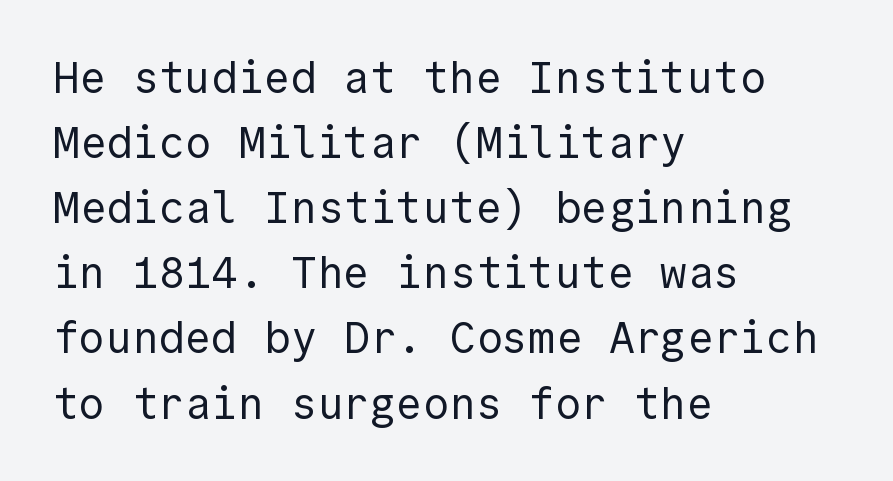
Q: Is the text bold? A: No.
Q: Is the text italic (slanted)? A: No, it is upright.
Q: Is the typeface a serif or a sans-serif typeface? A: Sans-serif.
Q: Is the text underlined? A: No.
Q: How is the paragraph aligned? A: Left-aligned.
Q: Is the spacing between letters normal or unusually wide? A: Normal.
Q: Is the spacing between lines tight, normal or loose? A: Normal.
Q: Width (condensed, normal, or wide)? A: Normal.
Q: x-height? A: Medium.
